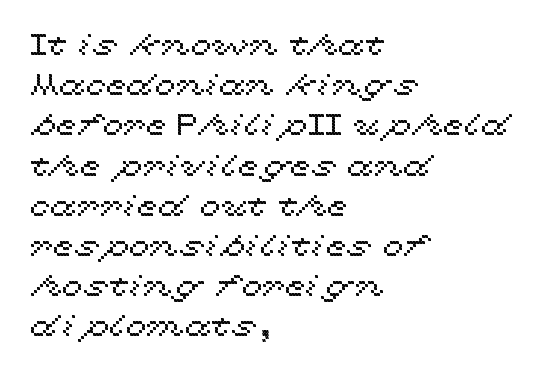
{"width": "wide", "x_height": "medium", "monospaced": "no", "underline": "no", "align": "left", "line_spacing": "normal", "line_spacing_ratio": 1.34, "letter_spacing": "normal", "letter_spacing_em": 0.0, "glyph_px": 30}
